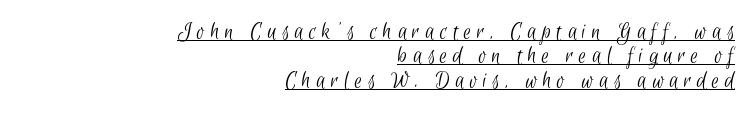
{"bold": "no", "underline": "yes", "align": "right", "line_spacing": "tight", "line_spacing_ratio": 1.02, "letter_spacing": "wide", "letter_spacing_em": 0.23, "glyph_px": 24}
